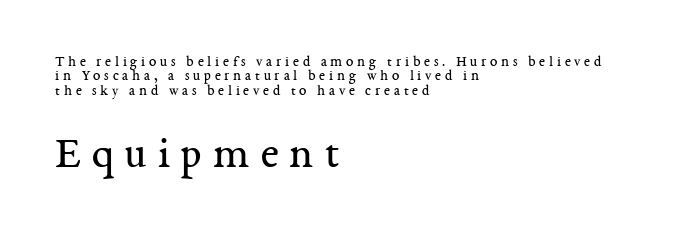
Q: Is the text bold? A: No.
Q: Is the text italic (slanted)? A: No, it is upright.
Q: Is the typeface a serif or a sans-serif typeface? A: Serif.
Q: Is the text underlined? A: No.
Q: How is the paragraph aligned? A: Left-aligned.
Q: Is the spacing between letters normal or unusually wide? A: Unusually wide.
Q: Is the spacing between lines tight, normal or loose? A: Tight.
Q: Which block of text is set in a larger size, the first (top) or the second (bottom)? A: The second (bottom) one.
Q: Width (condensed, normal, or wide)? A: Normal.
Q: Stroke contrast? A: Medium.
Q: x-height? A: Medium.
Q: Monospaced? A: No.
